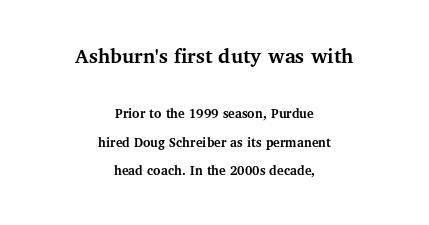
The image shows 22 px bold type, upright; set centered, loose line spacing (2.03x), normal letter spacing, not underlined; the first (top) block is 1.57x larger.
